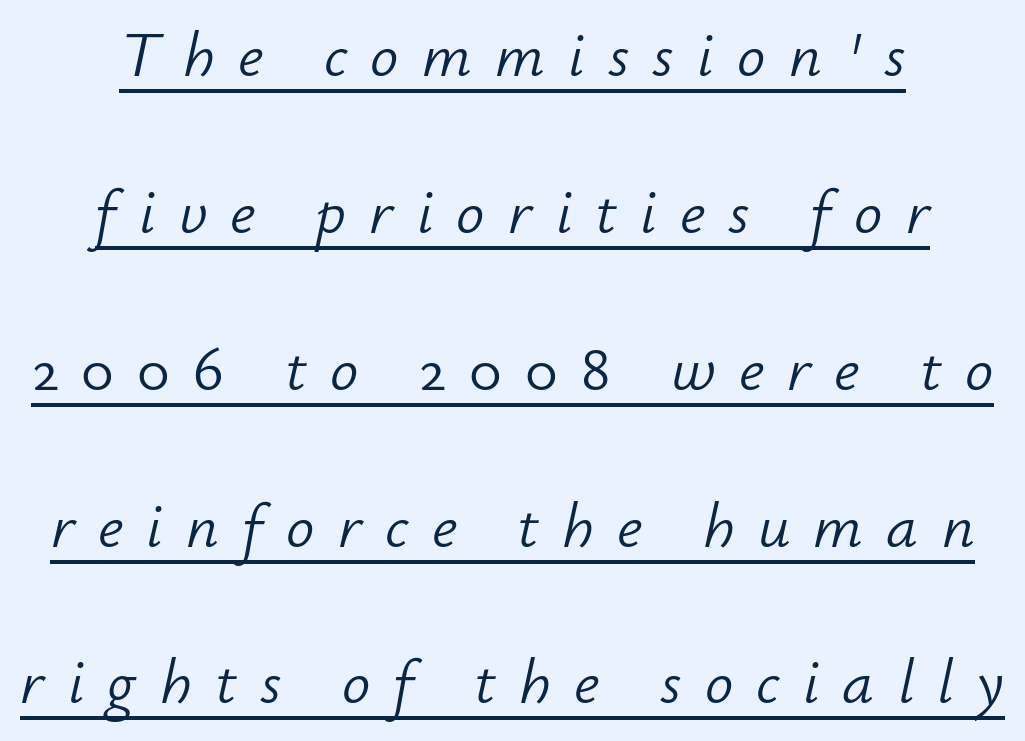
Like a heading marked for emphasis, these lines bear an underscore. Caption: face not bold, strokes unweighted. In terms of posture, this sample is oblique. How are the letters spaced? Widely, with obvious added tracking. Notice how the passage keeps no hard edge, just a central spine.
